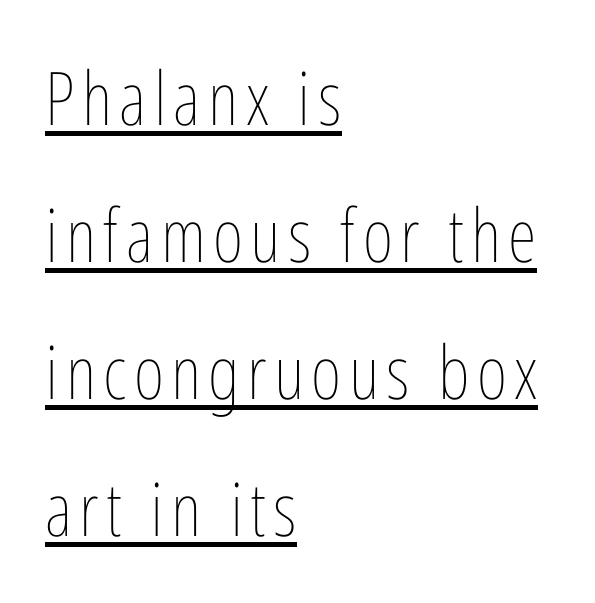
Spacing verdict: proportional, widths tailored to each character. The words here are underlined. The letters stand upright; this is a roman face. Casual observation: everything's shoved over to the left. Unbolded letterforms with no extra heft.
